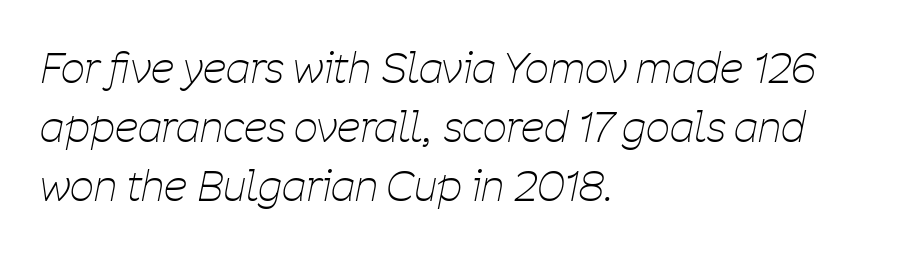
The letters advance in unequal steps, a hallmark of proportional type. The vertical gap from one line to the next is medium. Bare-footed words on every line. Observe the lean: these are italic letterforms. The letters sit at their default tracking, neither squeezed nor spread.
